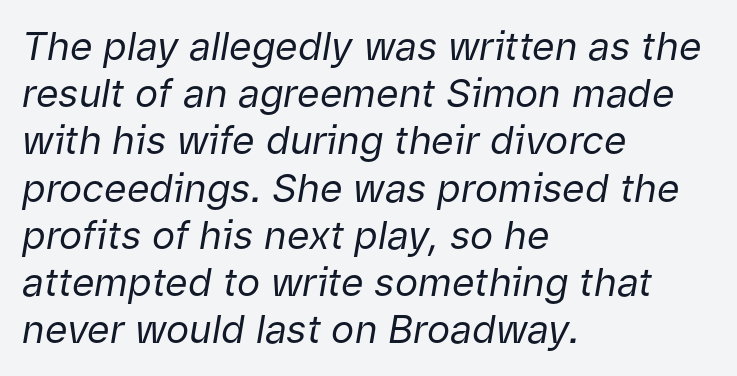
Q: Is the text bold? A: No.
Q: Is the text italic (slanted)? A: Yes, it leans right by about 9 degrees.
Q: Is the text underlined? A: No.
Q: How is the paragraph aligned? A: Left-aligned.
Q: Is the spacing between letters normal or unusually wide? A: Normal.
Q: Width (condensed, normal, or wide)? A: Normal.
Q: Stroke contrast? A: Low.
Q: x-height? A: Medium.
Q: Monospaced? A: No.
